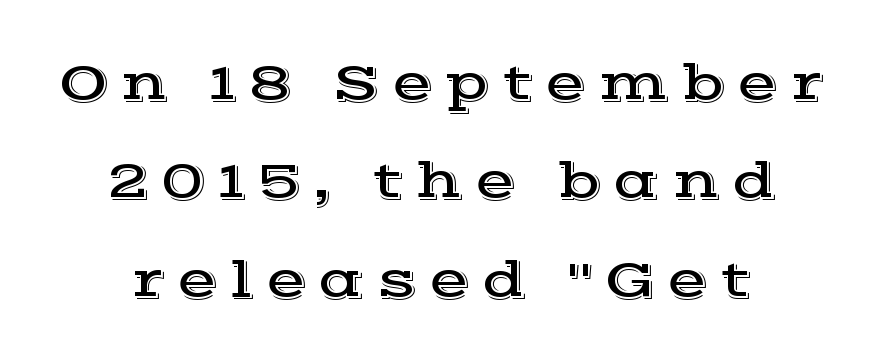
The image shows 54 px wide serif type, upright; set line spacing 1.82x, unusually wide letter spacing (+0.21 em), not underlined; a medium x-height.
